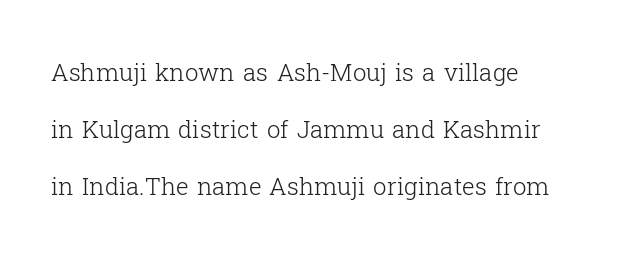
Q: Is the text bold? A: No.
Q: Is the text italic (slanted)? A: No, it is upright.
Q: Is the text underlined? A: No.
Q: How is the paragraph aligned? A: Left-aligned.
Q: Is the spacing between letters normal or unusually wide? A: Normal.
Q: Is the spacing between lines tight, normal or loose? A: Loose.
